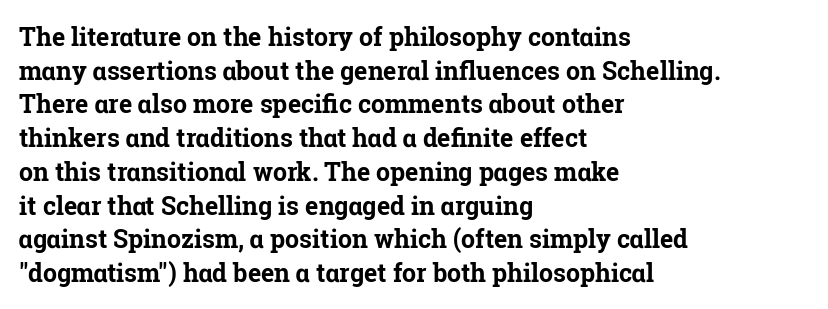
{"italic": "no", "bold": "yes", "underline": "no", "align": "left", "line_spacing": "normal", "line_spacing_ratio": 1.35, "letter_spacing": "normal", "letter_spacing_em": 0.0, "glyph_px": 25}
